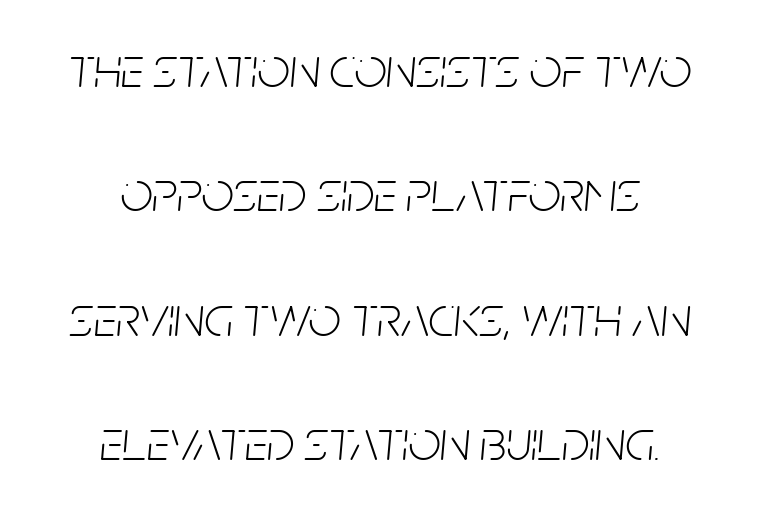
The image shows 57 px light, condensed type, italic (leaning right); set centered, loose line spacing (2.18x), normal letter spacing, not underlined; low stroke contrast and a large x-height.
